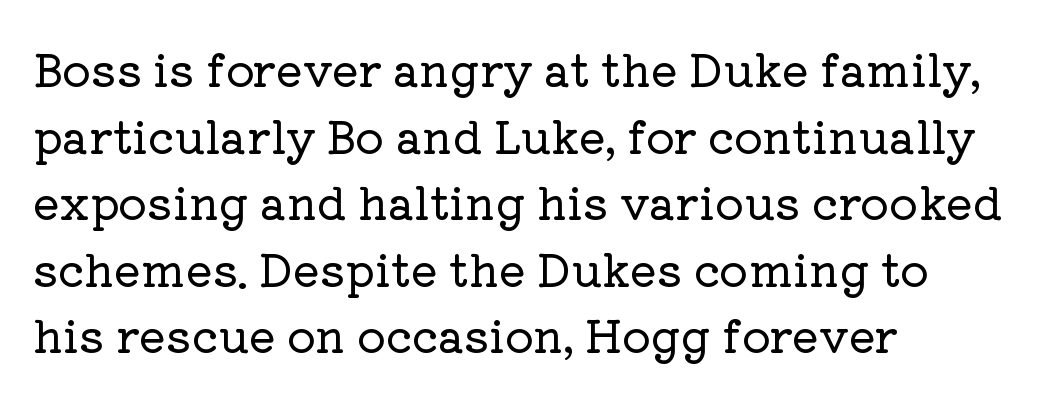
{"serif": "yes", "italic": "no", "width": "normal", "stroke_contrast": "low", "x_height": "medium", "monospaced": "no", "underline": "no", "align": "left", "line_spacing": "normal", "line_spacing_ratio": 1.48, "letter_spacing": "normal", "letter_spacing_em": 0.0, "glyph_px": 45}
